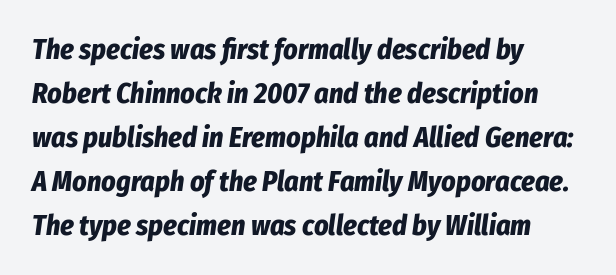
{"italic": "yes", "lean": "right", "slant_degrees": 8, "bold": "yes", "weight": "bold", "width": "condensed", "stroke_contrast": "low", "x_height": "medium", "monospaced": "no", "underline": "no", "align": "left", "line_spacing": "normal", "line_spacing_ratio": 1.57, "letter_spacing": "normal", "letter_spacing_em": 0.0, "glyph_px": 28}
